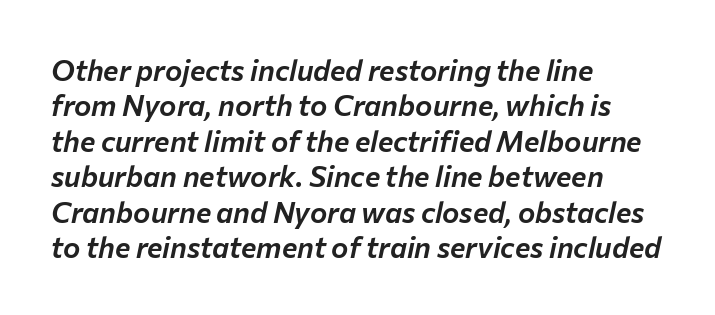
Q: Is the text italic (slanted)? A: Yes, it leans right by about 12 degrees.
Q: Is the text underlined? A: No.
Q: How is the paragraph aligned? A: Left-aligned.
Q: Is the spacing between letters normal or unusually wide? A: Normal.
Q: Width (condensed, normal, or wide)? A: Normal.
Q: Stroke contrast? A: Low.
Q: x-height? A: Medium.
Q: Monospaced? A: No.
